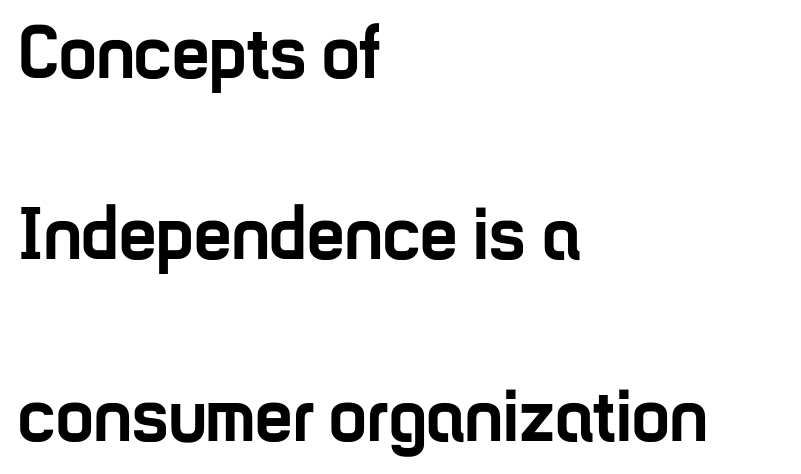
The image shows 75 px semibold, condensed sans-serif type, upright; set left-aligned, loose line spacing (2.42x), normal letter spacing, not underlined; low stroke contrast and a medium x-height.
